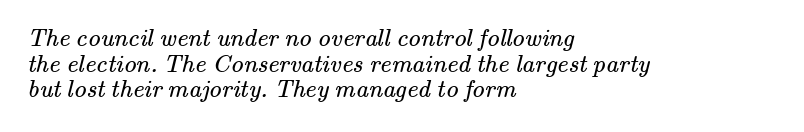
{"bold": "no", "underline": "no", "align": "left", "line_spacing": "tight", "line_spacing_ratio": 1.03, "letter_spacing": "normal", "letter_spacing_em": 0.0, "glyph_px": 25}
